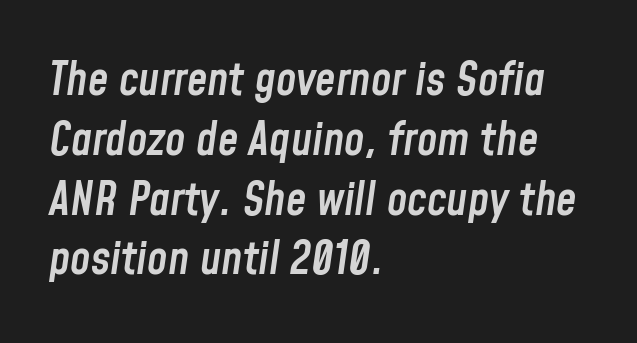
{"italic": "yes", "lean": "right", "slant_degrees": 8, "bold": "semi", "weight": "semibold", "width": "condensed", "stroke_contrast": "low", "x_height": "medium", "monospaced": "no", "underline": "no", "align": "left", "line_spacing": "normal", "line_spacing_ratio": 1.3, "letter_spacing": "normal", "letter_spacing_em": 0.0, "glyph_px": 46}
